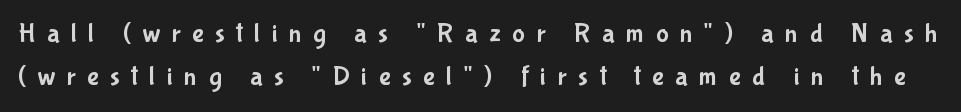
Q: Is the text italic (slanted)? A: No, it is upright.
Q: Is the text underlined? A: No.
Q: Is the spacing between letters normal or unusually wide? A: Unusually wide.
Q: Is the spacing between lines tight, normal or loose? A: Normal.
